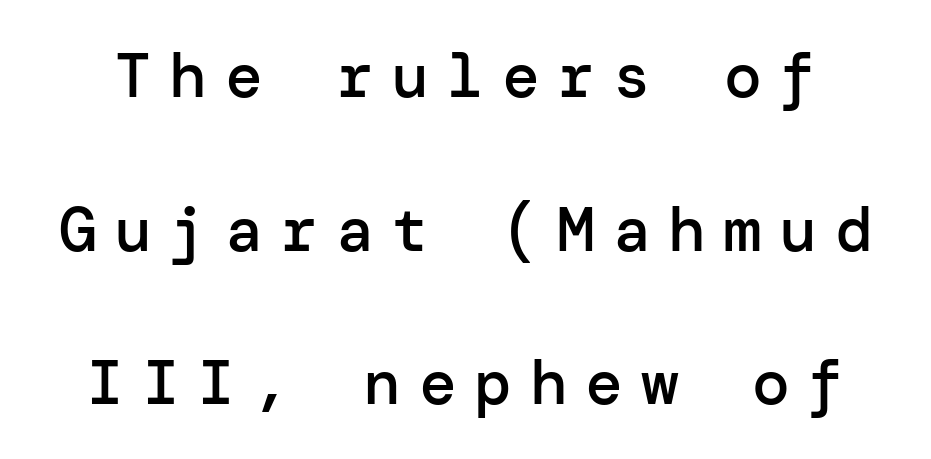
{"serif": "no", "italic": "no", "bold": "semi", "weight": "semibold", "width": "normal", "stroke_contrast": "low", "x_height": "medium", "underline": "no", "line_spacing": "loose", "line_spacing_ratio": 2.44, "letter_spacing": "wide", "letter_spacing_em": 0.28, "glyph_px": 63}
